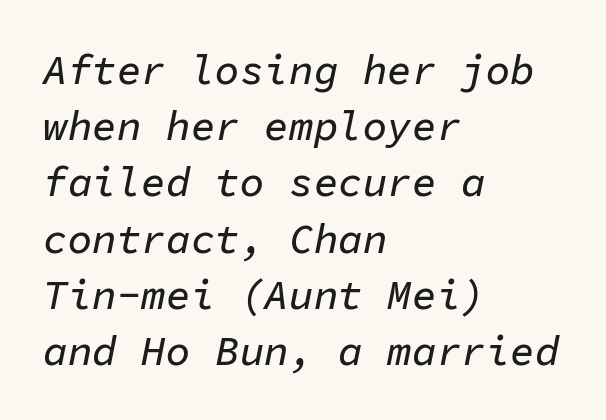
Tracking here is standard; glyphs follow each other at the usual distance. The rendering uses a moderate line-height, typical for paragraphs. The letters march in equal steps, a hallmark of fixed-pitch type. Just letters on the line, the space beneath them empty.
